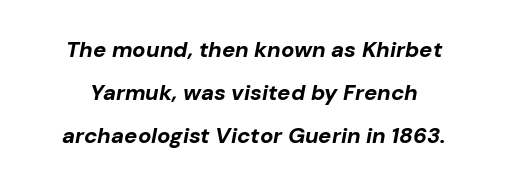
{"italic": "yes", "lean": "right", "slant_degrees": 10, "bold": "yes", "underline": "no", "line_spacing": "loose", "line_spacing_ratio": 1.96, "letter_spacing": "normal", "letter_spacing_em": 0.0, "glyph_px": 22}
